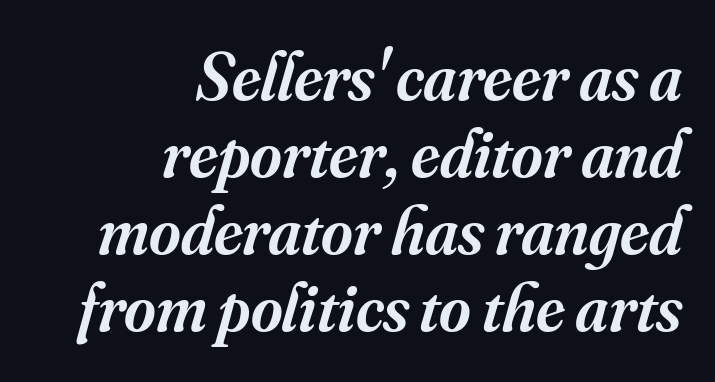
Each letter keeps its own natural width here, so spacing adapts to shape. The rendering applies a slant to the glyphs. Beneath every word, the page is bare. Serif or sans? Serif — the stroke terminals have little feet. Observe the ordinary spacing: letters are neighbours, not strangers.
